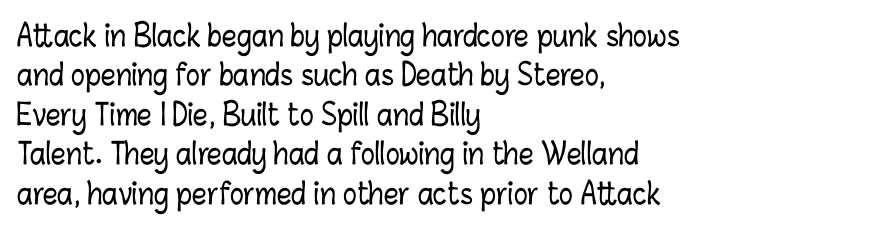
Here the designer chose a conventional face with non-uniform glyph widths. If you drew a ruler down the left edge, every line would touch it. These lines were composed using upright roman letters. Quick note: interline space is typical. Compared with typical body copy, the letter spacing here is the same.
